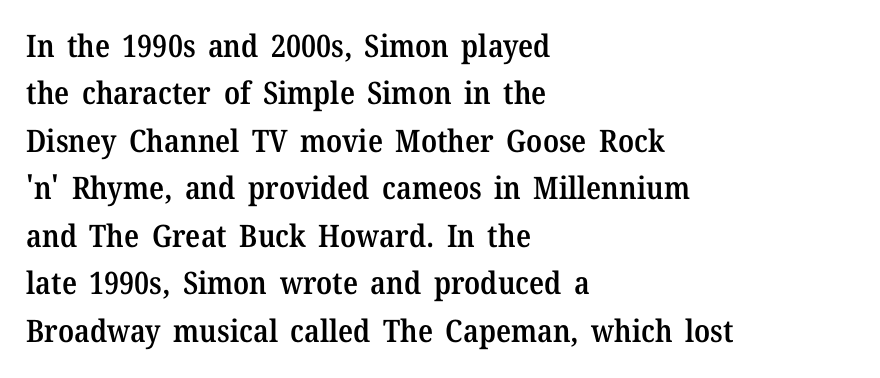
{"serif": "yes", "italic": "no", "bold": "semi", "weight": "semibold", "width": "normal", "stroke_contrast": "medium", "x_height": "medium", "monospaced": "no", "underline": "no", "align": "left", "line_spacing": "normal", "line_spacing_ratio": 1.53, "letter_spacing": "normal", "letter_spacing_em": 0.0, "glyph_px": 31}
